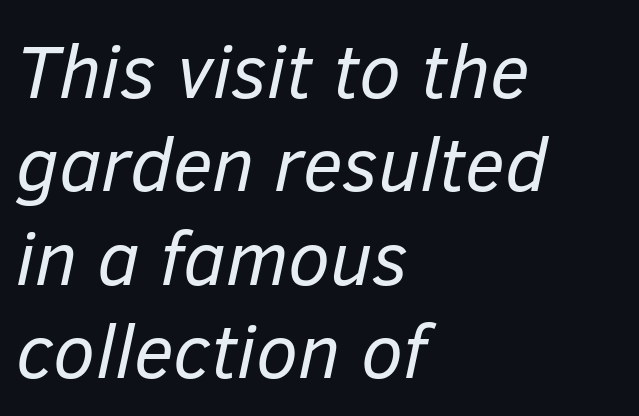
{"italic": "yes", "lean": "right", "slant_degrees": 12, "bold": "no", "weight": "regular", "width": "normal", "stroke_contrast": "low", "x_height": "medium", "monospaced": "no", "underline": "no", "align": "left", "line_spacing_ratio": 1.23, "letter_spacing": "normal", "letter_spacing_em": 0.0, "glyph_px": 76}
